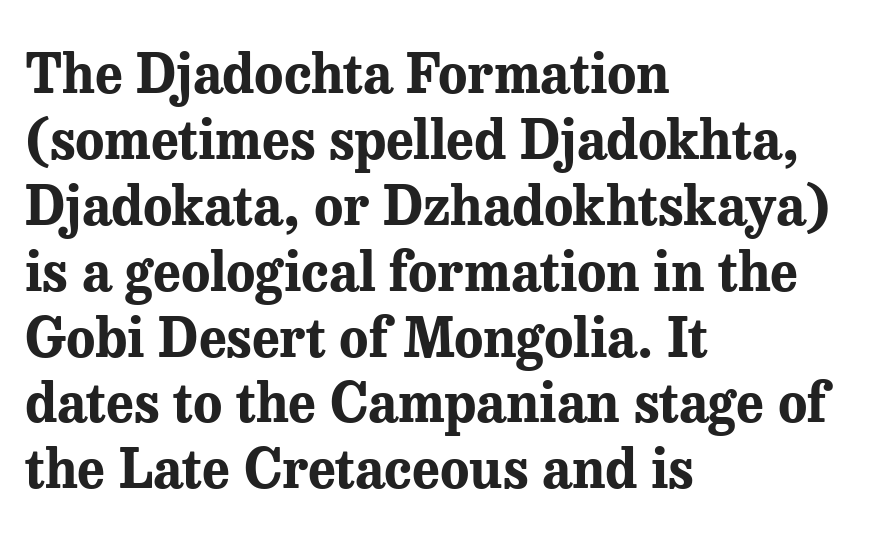
{"serif": "yes", "italic": "no", "bold": "yes", "weight": "bold", "width": "normal", "stroke_contrast": "medium", "x_height": "medium", "monospaced": "no", "underline": "no", "align": "left", "line_spacing_ratio": 1.22, "letter_spacing": "normal", "letter_spacing_em": 0.0, "glyph_px": 54}
